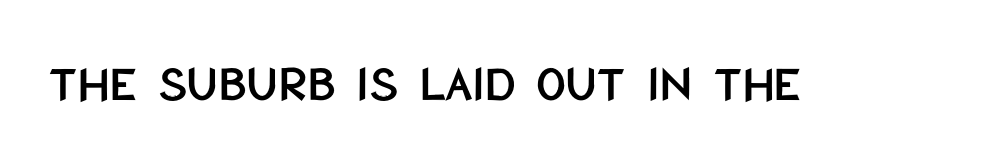
Does extra space separate the letters? No, they use regular spacing. A roman cut, with each character standing at attention. The passage shown is typeset with a sans-serif family. Check the space under the baseline: it is left empty.
